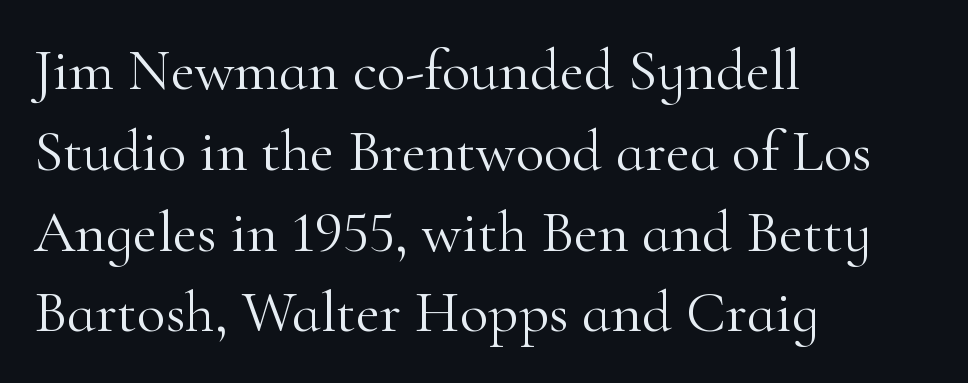
Q: Is the text bold? A: No.
Q: Is the text italic (slanted)? A: No, it is upright.
Q: Is the typeface a serif or a sans-serif typeface? A: Serif.
Q: Is the text underlined? A: No.
Q: How is the paragraph aligned? A: Left-aligned.
Q: Is the spacing between letters normal or unusually wide? A: Normal.
Q: Is the spacing between lines tight, normal or loose? A: Normal.
Q: Width (condensed, normal, or wide)? A: Normal.
Q: Stroke contrast? A: High.
Q: x-height? A: Small.
Q: Monospaced? A: No.
